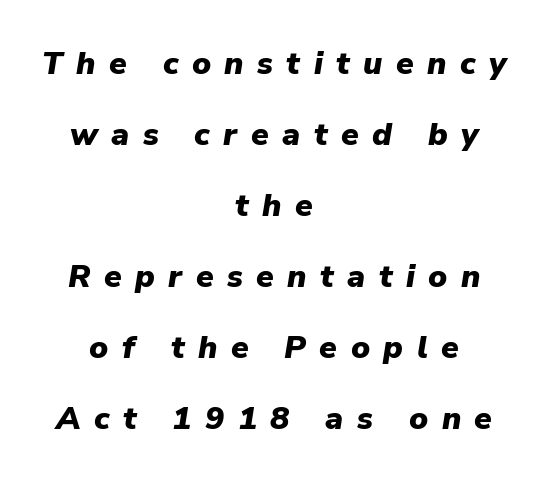
{"italic": "yes", "lean": "right", "slant_degrees": 9, "bold": "yes", "weight": "heavy", "width": "normal", "stroke_contrast": "low", "x_height": "medium", "monospaced": "no", "underline": "no", "align": "center", "line_spacing": "loose", "line_spacing_ratio": 2.22, "letter_spacing": "wide", "letter_spacing_em": 0.42, "glyph_px": 32}
